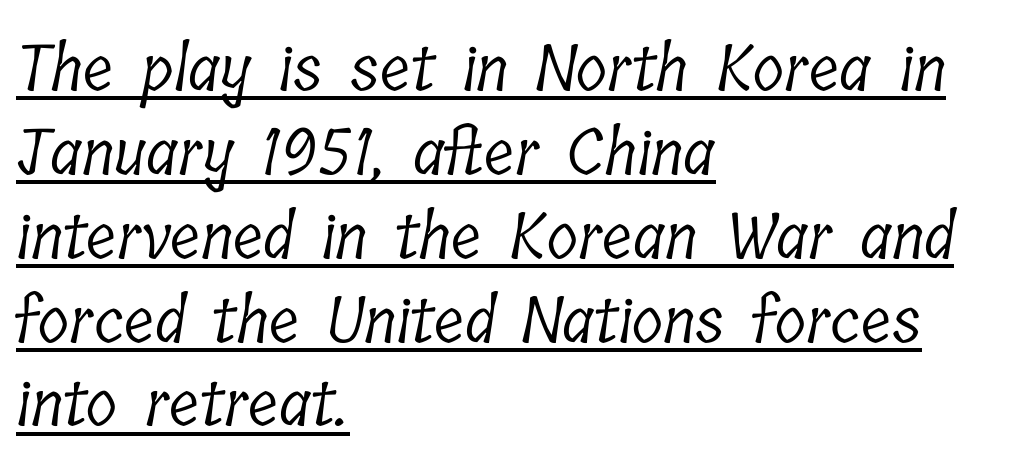
The image shows 64 px light, condensed serif type; set left-aligned, normal line spacing (1.31x), normal letter spacing, underlined; low stroke contrast and a medium x-height.
